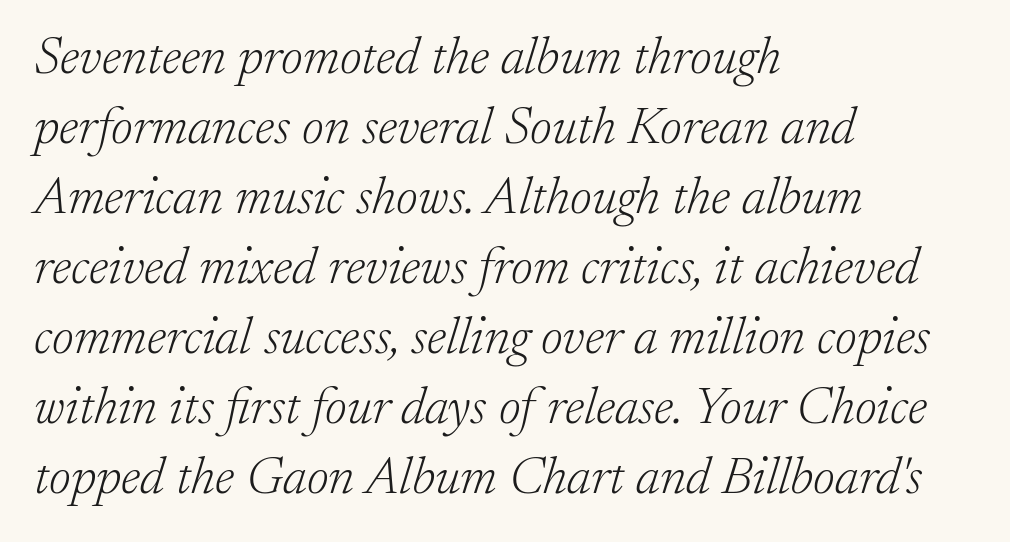
The image shows 53 px light serif type, italic (leaning right); set left-aligned, normal line spacing (1.32x), normal letter spacing, not underlined; low stroke contrast and a small x-height.
